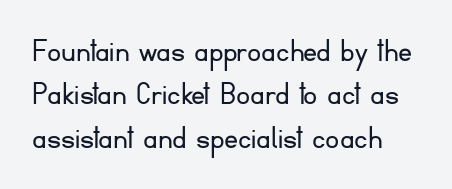
Posture: vertical. Character widths vary here, with narrow letters taking less room than wide ones. Descenders are the only things crossing below the line. In terms of letterspacing, this is plain default setting. This is sans-serif lettering, the kind often seen on screens and signage. The face looks like a standard text weight, possibly lighter.
